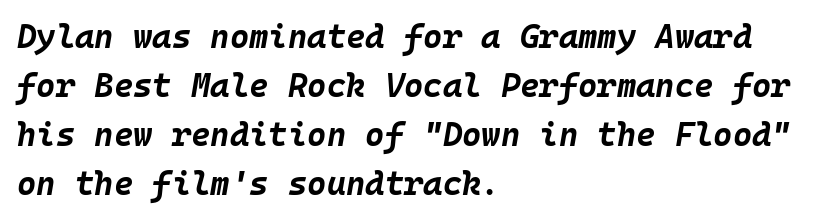
The image shows 33 px bold type, italic (leaning right), monospaced; set left-aligned, normal line spacing (1.48x), normal letter spacing, not underlined; low stroke contrast and a large x-height.
